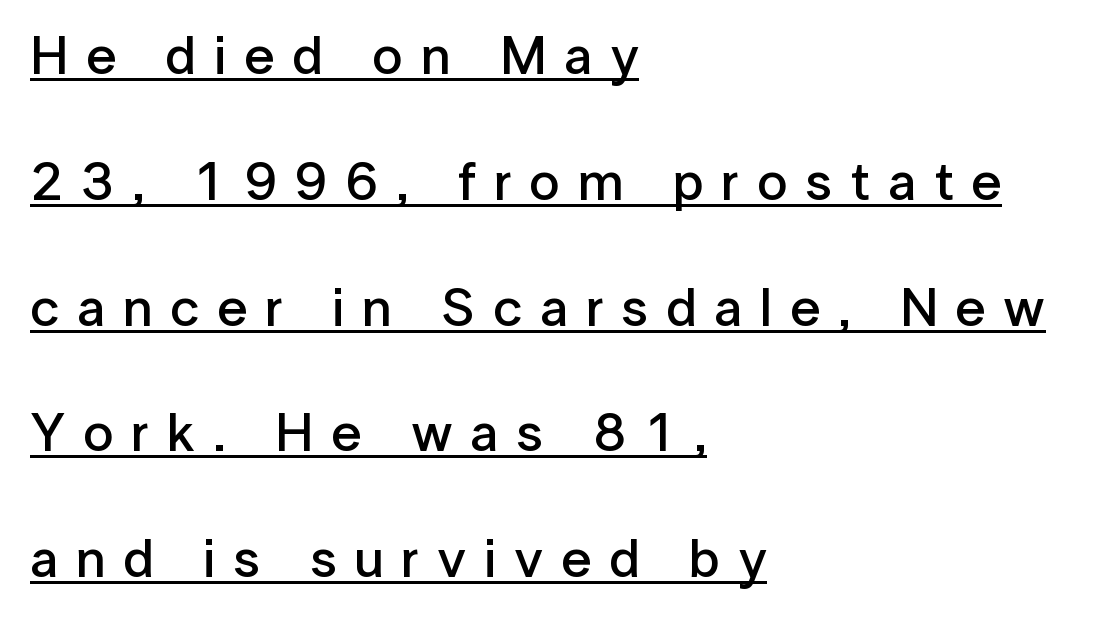
The image shows 54 px semibold sans-serif type, upright; set left-aligned, loose line spacing (2.33x), unusually wide letter spacing (+0.33 em), underlined; low stroke contrast and a medium x-height.
